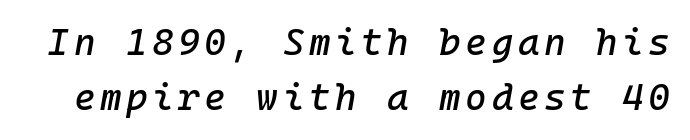
Q: Is the text italic (slanted)? A: Yes, it leans right by about 10 degrees.
Q: Is the text underlined? A: No.
Q: Is the spacing between lines tight, normal or loose? A: Normal.
Q: Width (condensed, normal, or wide)? A: Normal.
Q: Stroke contrast? A: Low.
Q: x-height? A: Medium.
